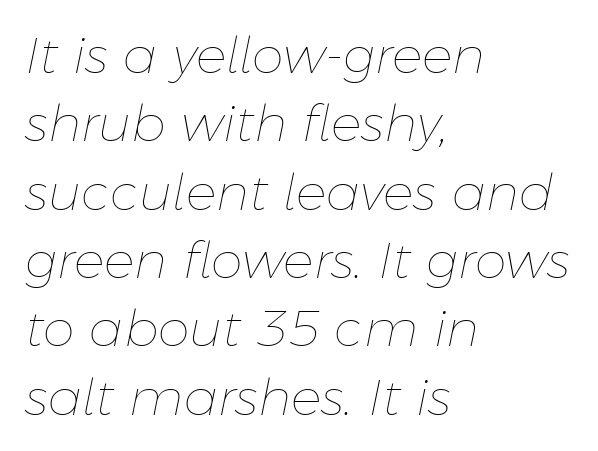
The image shows 51 px thin type, italic (leaning right); set left-aligned, normal line spacing (1.34x), normal letter spacing, not underlined; low stroke contrast and a medium x-height.
